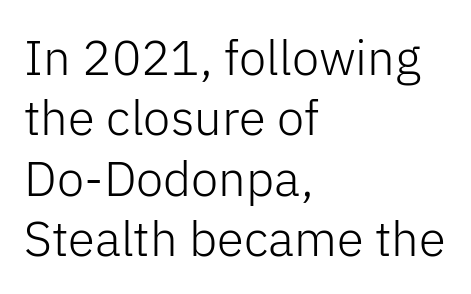
{"serif": "no", "italic": "no", "bold": "no", "weight": "light", "width": "normal", "stroke_contrast": "low", "x_height": "medium", "monospaced": "no", "underline": "no", "align": "left", "line_spacing_ratio": 1.23, "letter_spacing": "normal", "letter_spacing_em": 0.0, "glyph_px": 49}
